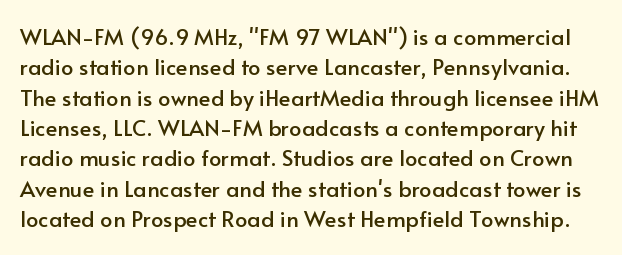
{"italic": "no", "underline": "no", "line_spacing": "normal", "line_spacing_ratio": 1.38, "letter_spacing": "normal", "letter_spacing_em": 0.0, "glyph_px": 22}
